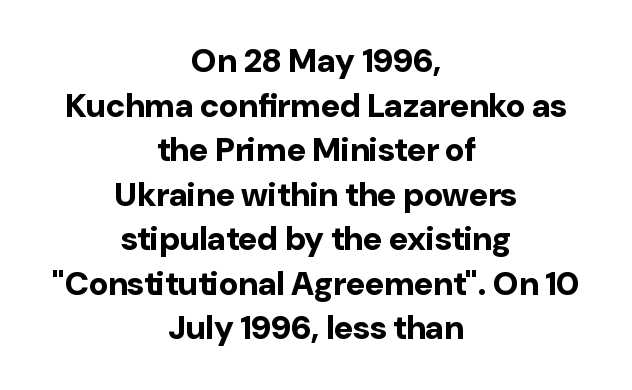
Q: Is the text bold? A: Yes.
Q: Is the text italic (slanted)? A: No, it is upright.
Q: Is the typeface a serif or a sans-serif typeface? A: Sans-serif.
Q: Is the text underlined? A: No.
Q: How is the paragraph aligned? A: Centered.
Q: Is the spacing between letters normal or unusually wide? A: Normal.
Q: Is the spacing between lines tight, normal or loose? A: Normal.
Q: Width (condensed, normal, or wide)? A: Normal.
Q: Stroke contrast? A: Low.
Q: x-height? A: Medium.
Q: Monospaced? A: No.
